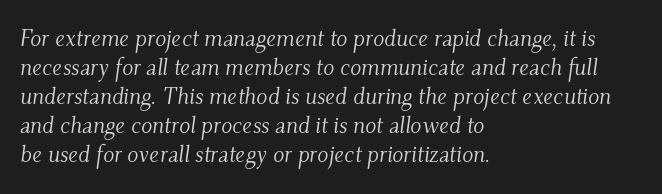
Q: Is the text bold? A: No.
Q: Is the text italic (slanted)? A: Yes, it leans right by about 9 degrees.
Q: Is the text underlined? A: No.
Q: How is the paragraph aligned? A: Left-aligned.
Q: Is the spacing between letters normal or unusually wide? A: Normal.
Q: Is the spacing between lines tight, normal or loose? A: Normal.
